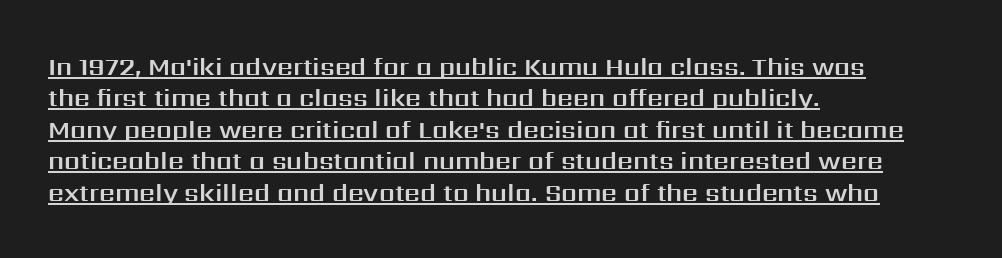
Q: Is the text italic (slanted)? A: No, it is upright.
Q: Is the text underlined? A: Yes.
Q: How is the paragraph aligned? A: Left-aligned.
Q: Is the spacing between letters normal or unusually wide? A: Normal.
Q: Is the spacing between lines tight, normal or loose? A: Normal.
